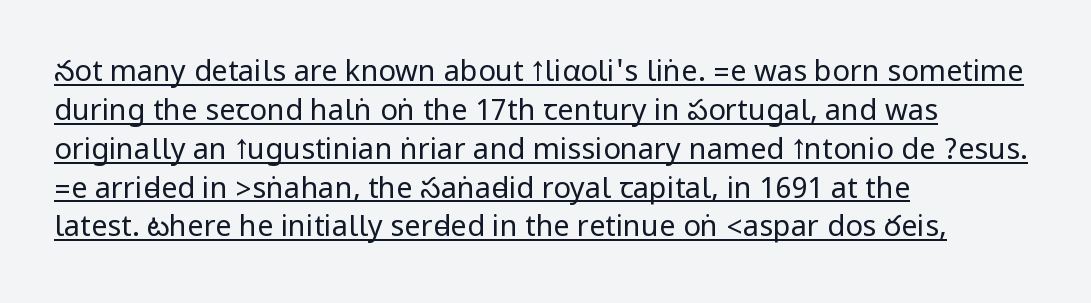
Glyph-to-glyph distance matches everyday printed text. Vertically, the passage feels balanced, rows spaced as you'd expect. The font is comparable to plain body text, perhaps lighter. Type style note: lacks serifs. Somebody hit Ctrl+U on this one — the words are underlined.
